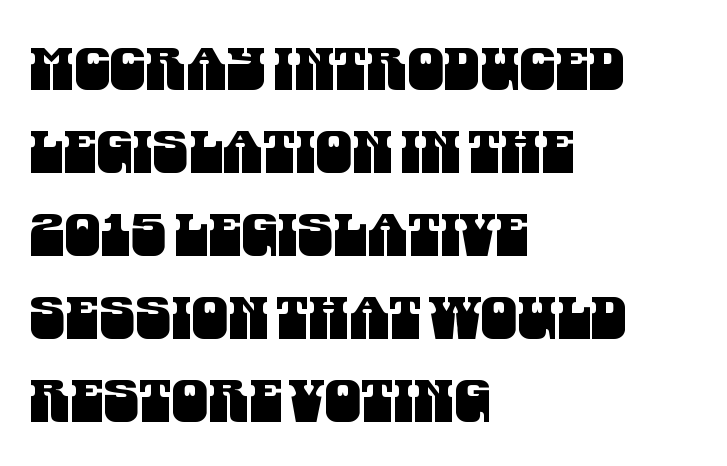
Q: Is the typeface a serif or a sans-serif typeface? A: Sans-serif.
Q: Is the text underlined? A: No.
Q: How is the paragraph aligned? A: Left-aligned.
Q: Is the spacing between letters normal or unusually wide? A: Normal.
Q: Is the spacing between lines tight, normal or loose? A: Normal.
Q: Width (condensed, normal, or wide)? A: Condensed.
Q: Stroke contrast? A: Medium.
Q: x-height? A: Large.
Q: Monospaced? A: No.
